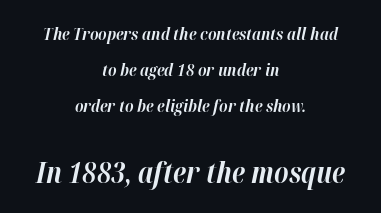
{"italic": "yes", "lean": "right", "slant_degrees": 12, "bold": "yes", "weight": "bold", "width": "normal", "stroke_contrast": "high", "x_height": "medium", "monospaced": "no", "underline": "no", "align": "center", "line_spacing": "loose", "line_spacing_ratio": 2.11, "letter_spacing": "normal", "letter_spacing_em": 0.0, "larger_block": "second", "size_ratio": 1.71, "glyph_px": 29}
